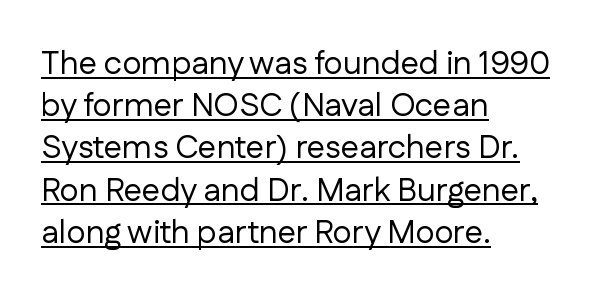
{"serif": "no", "italic": "no", "bold": "no", "weight": "regular", "width": "normal", "stroke_contrast": "low", "x_height": "medium", "monospaced": "no", "underline": "yes", "align": "left", "line_spacing": "normal", "line_spacing_ratio": 1.28, "letter_spacing": "normal", "letter_spacing_em": 0.0, "glyph_px": 33}
